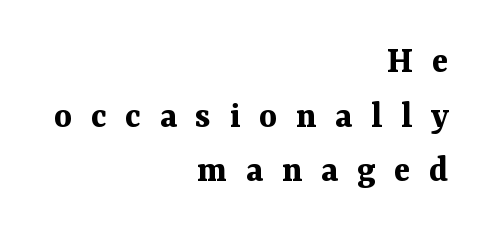
{"serif": "yes", "italic": "no", "bold": "yes", "weight": "bold", "width": "normal", "stroke_contrast": "medium", "x_height": "medium", "monospaced": "no", "underline": "no", "align": "right", "line_spacing": "normal", "line_spacing_ratio": 1.44, "letter_spacing": "wide", "letter_spacing_em": 0.49, "glyph_px": 38}
